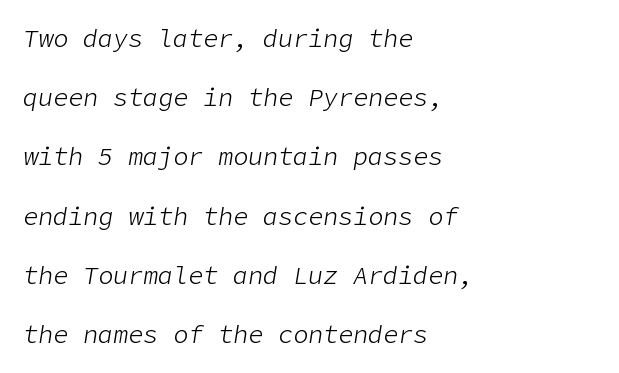
Interline gaps are noticeably wide in this sample. Vertical stems look standard width or narrower in stroke. The type is set solid horizontally, with unmodified tracking. The rendering anchors every line to the left-hand side. Italic: yes, the glyphs are oblique. The space directly below the letters is spotless.
